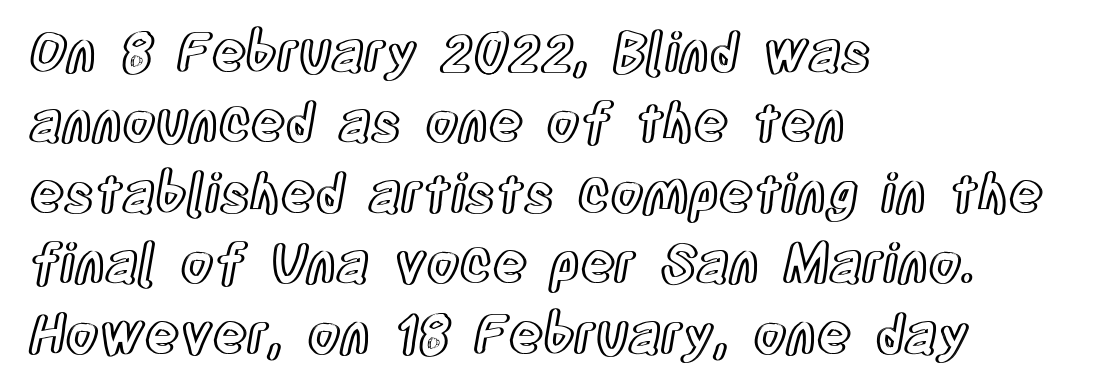
Nobody drew a line under any word here. The line-height multiplier appears to be the usual default. This sample uses plain, unmodified letter spacing. Do the characters align in a grid? No, the font is proportional.
